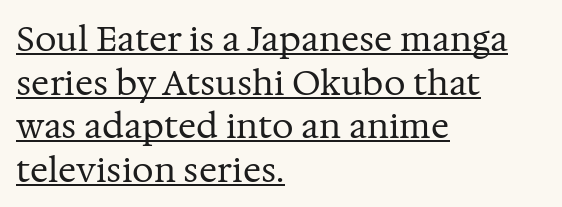
{"serif": "yes", "italic": "no", "bold": "no", "weight": "regular", "width": "normal", "stroke_contrast": "medium", "x_height": "medium", "monospaced": "no", "underline": "yes", "align": "left", "line_spacing": "normal", "line_spacing_ratio": 1.28, "letter_spacing": "normal", "letter_spacing_em": 0.0, "glyph_px": 34}
